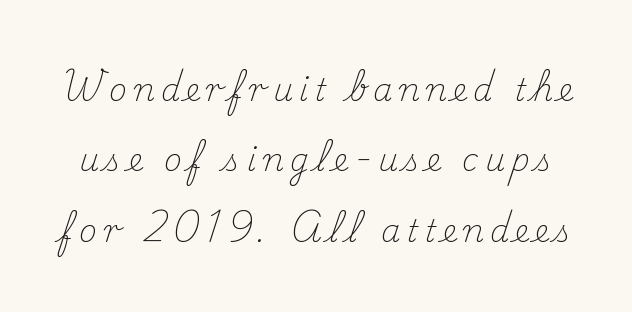
The image shows 31 px light serif type; set loose line spacing (2.27x), unusually wide letter spacing (+0.2 em), not underlined; medium stroke contrast and a small x-height.
